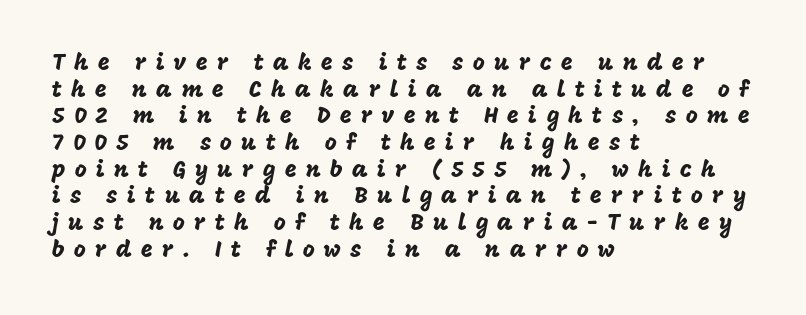
Q: Is the text italic (slanted)? A: Yes.
Q: Is the text underlined? A: No.
Q: How is the paragraph aligned? A: Left-aligned.
Q: Is the spacing between letters normal or unusually wide? A: Unusually wide.
